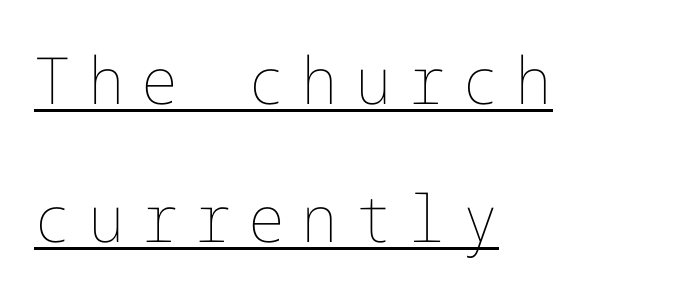
Q: Is the text bold? A: No.
Q: Is the text italic (slanted)? A: No, it is upright.
Q: Is the text underlined? A: Yes.
Q: How is the paragraph aligned? A: Left-aligned.
Q: Is the spacing between letters normal or unusually wide? A: Unusually wide.
Q: Is the spacing between lines tight, normal or loose? A: Loose.
Q: Width (condensed, normal, or wide)? A: Normal.
Q: Stroke contrast? A: Low.
Q: x-height? A: Medium.
